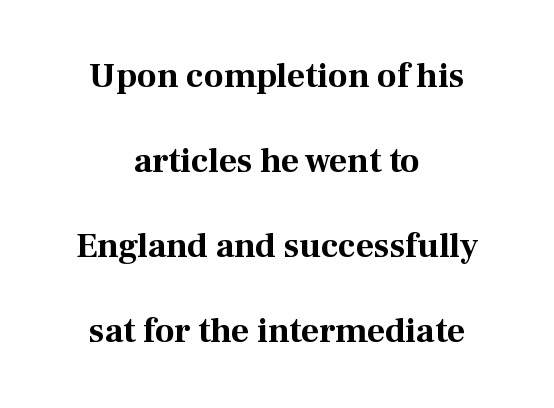
Q: Is the text bold? A: Yes.
Q: Is the text italic (slanted)? A: No, it is upright.
Q: Is the typeface a serif or a sans-serif typeface? A: Serif.
Q: Is the text underlined? A: No.
Q: How is the paragraph aligned? A: Centered.
Q: Is the spacing between letters normal or unusually wide? A: Normal.
Q: Is the spacing between lines tight, normal or loose? A: Loose.
Q: Width (condensed, normal, or wide)? A: Normal.
Q: Stroke contrast? A: Medium.
Q: x-height? A: Medium.
Q: Monospaced? A: No.
